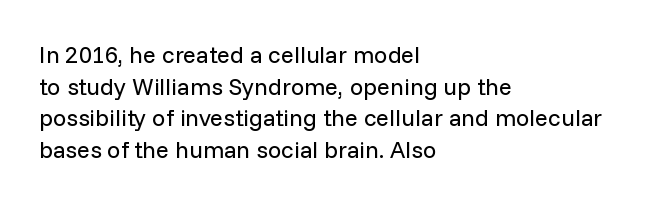
Leftover space on each line is placed entirely after the last word. The typesetting does not lean heavy: it is not bold. Honestly, the letter spacing is just normal — you wouldn't notice it. Underline: absent. If you drew a line through each stem, it would be perfectly vertical.
